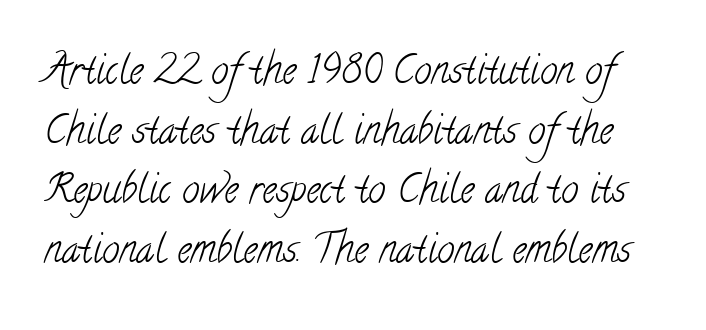
The letterforms sit at book weight or below. Honestly, the row spacing looks completely unremarkable. Check the space under the baseline: it is left empty. Letter spacing: default. The designer went with a serif here, giving each stem small feet.
